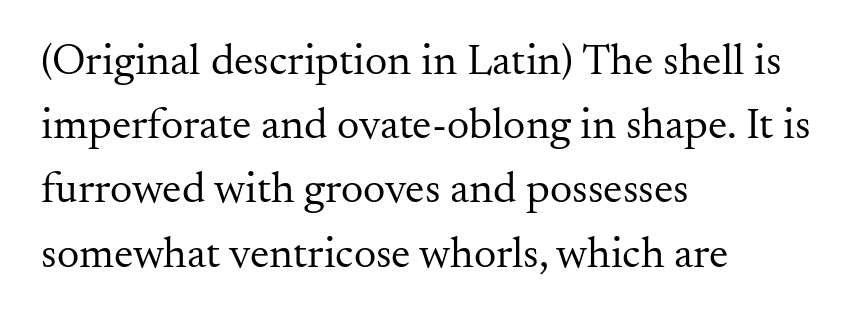
The image shows 44 px regular-weight serif type, upright; set left-aligned, normal line spacing (1.46x), normal letter spacing, not underlined; medium stroke contrast and a small x-height.
